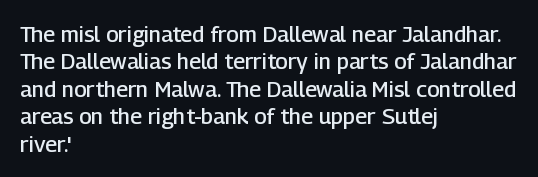
The image shows 22 px text type, upright; set left-aligned, normal line spacing (1.25x), normal letter spacing, not underlined.
